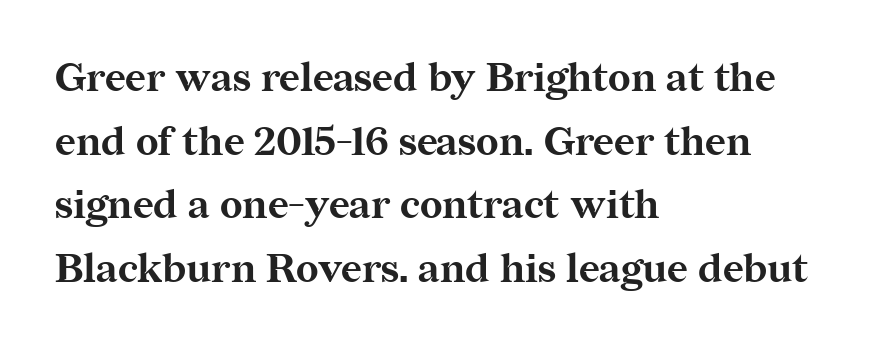
{"serif": "yes", "italic": "no", "bold": "yes", "weight": "bold", "width": "normal", "stroke_contrast": "medium", "x_height": "medium", "monospaced": "no", "underline": "no", "align": "left", "line_spacing": "normal", "line_spacing_ratio": 1.59, "letter_spacing": "normal", "letter_spacing_em": 0.0, "glyph_px": 40}
